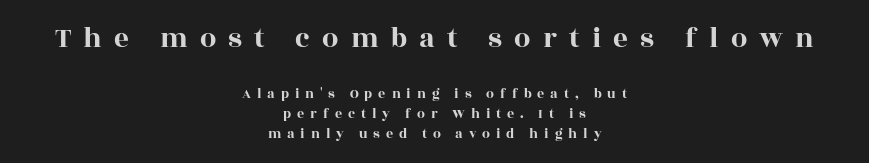
The designer left line spacing at the default. Do the characters align in a grid? No, the font is proportional. This rendering uses center alignment, leaving both contours irregular but symmetric. Look at the tracking — it's clearly loosened, letters drifting apart.
